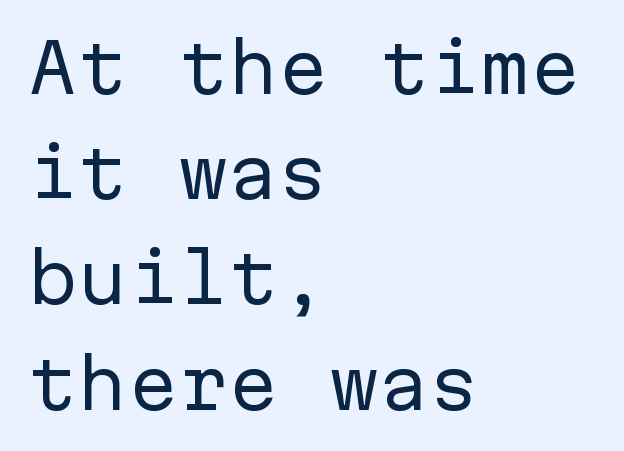
Q: Is the text bold? A: No.
Q: Is the text italic (slanted)? A: No, it is upright.
Q: Is the typeface a serif or a sans-serif typeface? A: Sans-serif.
Q: Is the text underlined? A: No.
Q: How is the paragraph aligned? A: Left-aligned.
Q: Is the spacing between letters normal or unusually wide? A: Normal.
Q: Is the spacing between lines tight, normal or loose? A: Normal.
Q: Width (condensed, normal, or wide)? A: Normal.
Q: Stroke contrast? A: Low.
Q: x-height? A: Medium.
Q: Monospaced? A: Yes.
